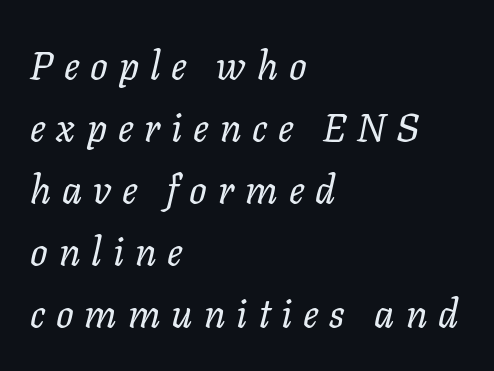
The gaps between neighbouring characters are conspicuously large. The glyphs look as if they've been sheared to an angle. The typeface has the unassuming heft of standard copy or less. Compared with typical paragraphs, the rows here are spaced about the same.
